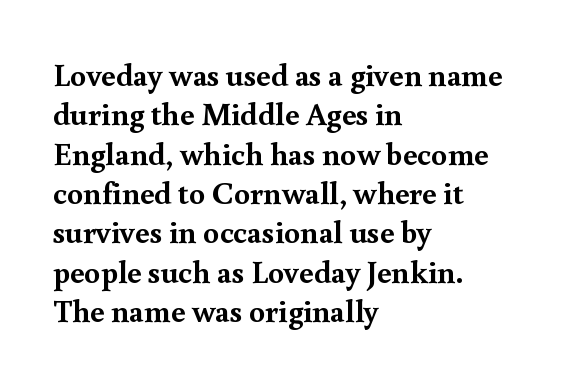
The image shows 32 px semibold serif type, upright; set left-aligned, line spacing 1.23x, normal letter spacing, not underlined; a small x-height.
